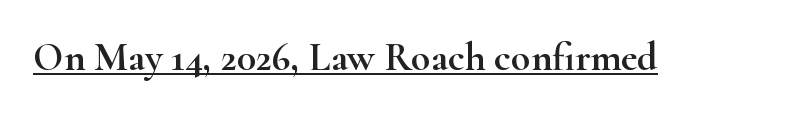
The image shows 40 px wide serif type, upright; set normal letter spacing, underlined; high stroke contrast and a small x-height.
